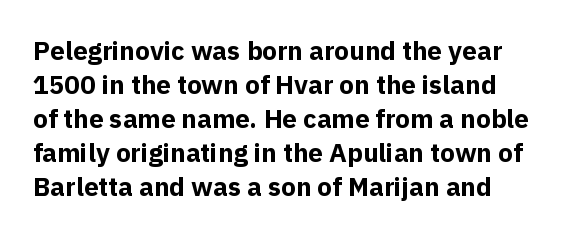
Typeset ragged right — the left edge is the straight one. Words float on clear page, feet unadorned. Vertically, the passage feels balanced, rows spaced as you'd expect. This sample uses plain, unmodified letter spacing. Summary of weight: heavy, a full bold. Characters remain perfectly vertical along every line.
